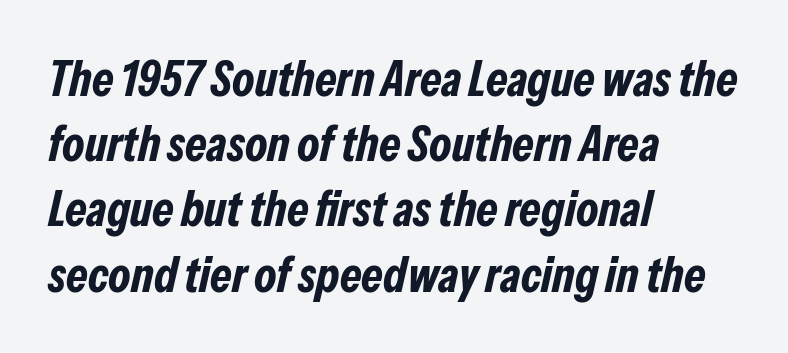
{"italic": "yes", "lean": "right", "slant_degrees": 13, "bold": "yes", "weight": "bold", "width": "condensed", "stroke_contrast": "low", "x_height": "medium", "monospaced": "no", "underline": "no", "align": "left", "line_spacing": "normal", "line_spacing_ratio": 1.33, "letter_spacing": "normal", "letter_spacing_em": 0.0, "glyph_px": 49}
